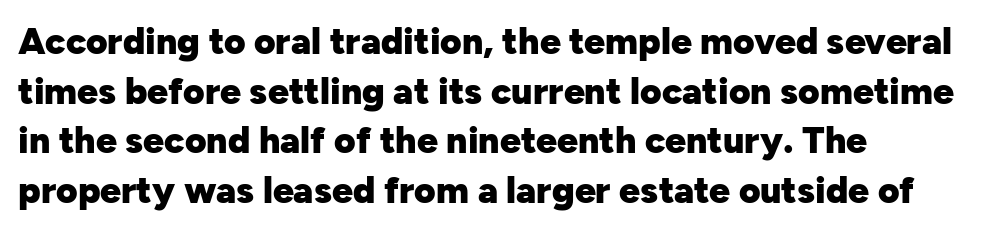
The image shows 37 px heavy sans-serif type, upright; set left-aligned, normal line spacing (1.34x), normal letter spacing, not underlined; low stroke contrast and a medium x-height.
